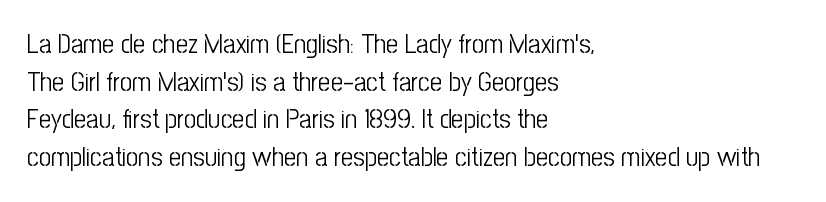
{"italic": "no", "bold": "no", "underline": "no", "align": "left", "line_spacing": "normal", "line_spacing_ratio": 1.39, "letter_spacing": "normal", "letter_spacing_em": 0.0, "glyph_px": 27}
